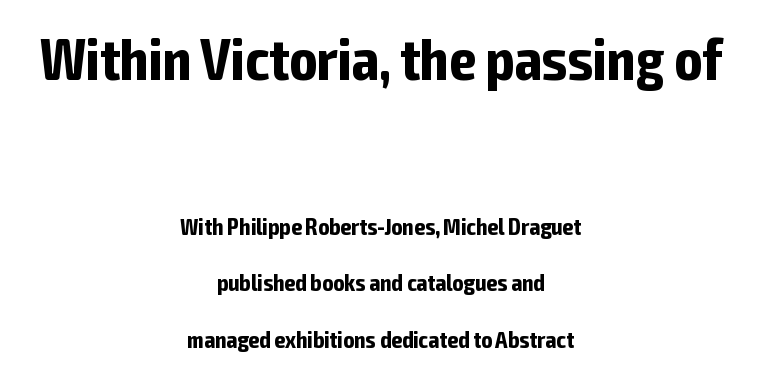
Q: Is the text bold? A: Yes.
Q: Is the text italic (slanted)? A: No, it is upright.
Q: Is the typeface a serif or a sans-serif typeface? A: Sans-serif.
Q: Is the text underlined? A: No.
Q: How is the paragraph aligned? A: Centered.
Q: Is the spacing between letters normal or unusually wide? A: Normal.
Q: Is the spacing between lines tight, normal or loose? A: Loose.
Q: Which block of text is set in a larger size, the first (top) or the second (bottom)? A: The first (top) one.
Q: Width (condensed, normal, or wide)? A: Condensed.
Q: Stroke contrast? A: Low.
Q: x-height? A: Medium.
Q: Monospaced? A: No.
